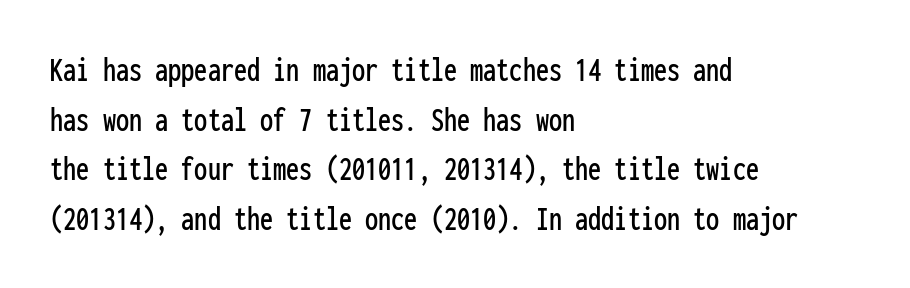
Are there feet on the stems? There aren't — it's a sans. Spacing verdict: monospaced, one width for all characters. Vertically, the passage feels balanced, rows spaced as you'd expect. Characters remain perfectly vertical along every line. Each word holds together tightly as a unit, with standard inter-letter gaps.
